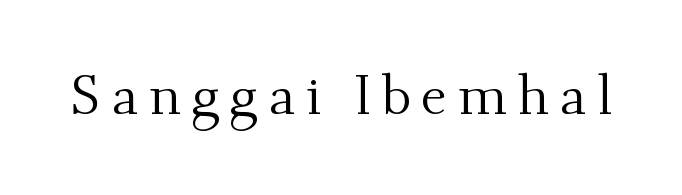
{"serif": "yes", "italic": "no", "bold": "no", "weight": "regular", "width": "normal", "stroke_contrast": "medium", "x_height": "small", "monospaced": "no", "underline": "no", "glyph_px": 55}
